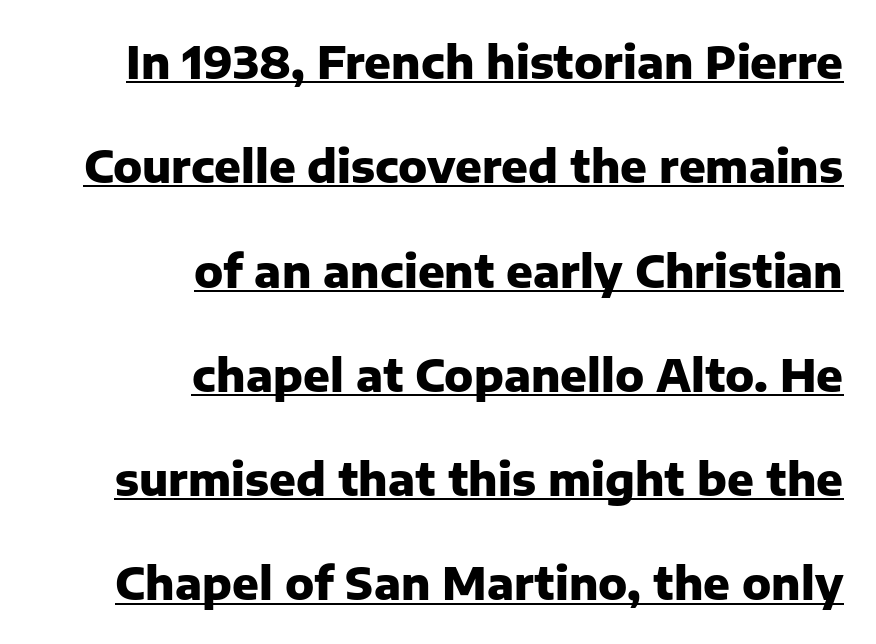
Is this a sans? Yes — the strokes have no serifs. Compared with typical paragraphs, the rows here are farther apart. Characters follow at the spacing the type designer built in. Somebody hit Ctrl+U on this one — the words are underlined. Does the weight exceed regular? Yes, all the way to bold.
